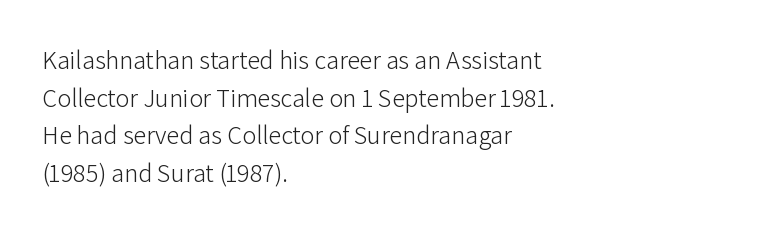
Q: Is the text bold? A: No.
Q: Is the text italic (slanted)? A: No, it is upright.
Q: Is the text underlined? A: No.
Q: How is the paragraph aligned? A: Left-aligned.
Q: Is the spacing between letters normal or unusually wide? A: Normal.
Q: Is the spacing between lines tight, normal or loose? A: Normal.
